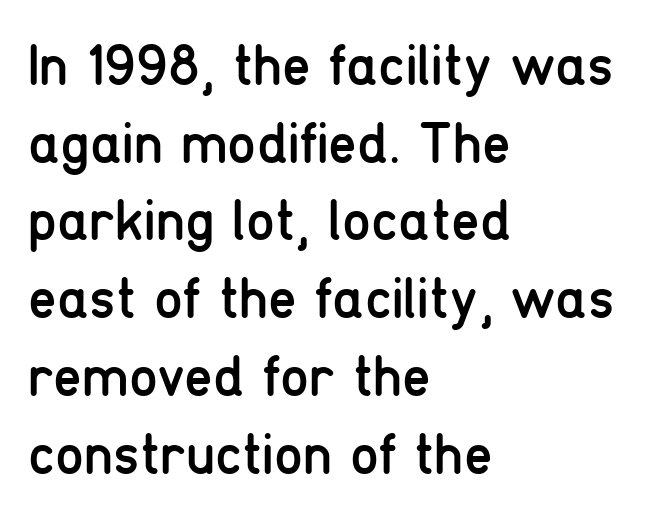
{"serif": "no", "italic": "no", "bold": "no", "weight": "regular", "width": "condensed", "stroke_contrast": "low", "x_height": "medium", "monospaced": "no", "underline": "no", "align": "left", "line_spacing": "normal", "line_spacing_ratio": 1.34, "letter_spacing": "normal", "letter_spacing_em": 0.0, "glyph_px": 58}
